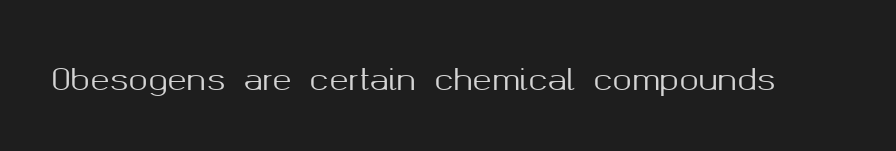
{"serif": "no", "italic": "no", "width": "normal", "stroke_contrast": "medium", "x_height": "medium", "monospaced": "no", "underline": "no", "letter_spacing": "normal", "letter_spacing_em": 0.0, "glyph_px": 29}
